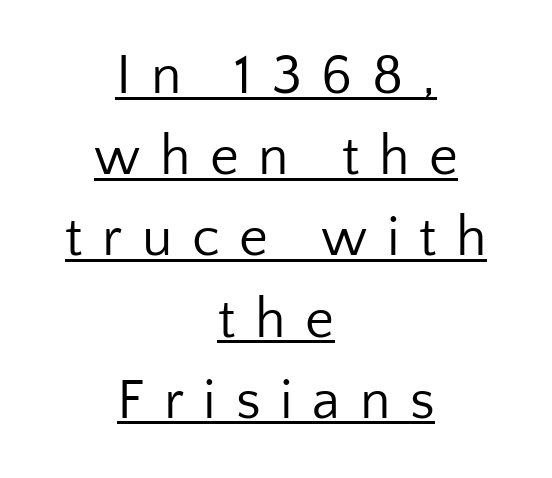
The image shows 56 px regular-weight sans-serif type, upright; set centered, normal line spacing (1.45x), unusually wide letter spacing (+0.35 em), underlined; low stroke contrast and a medium x-height.
